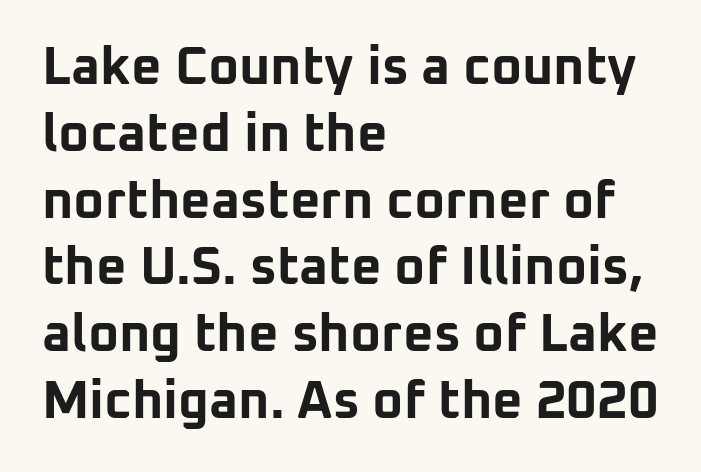
If you drew a ruler down the left edge, every line would touch it. The designer went with a sans here, leaving each stem footless. Plenty of ink on the page — the face is bold. Descender tails drop into unmarked territory. Do the characters align in a grid? No, the font is proportional.
